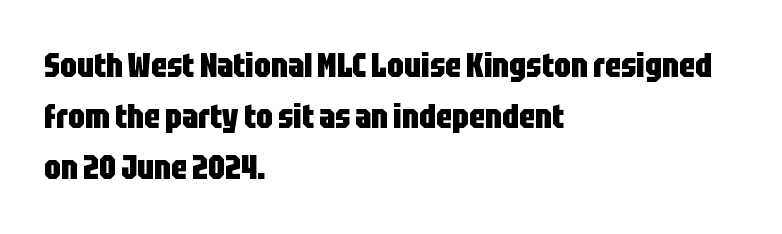
The image shows 33 px heavy, condensed sans-serif type, upright; set left-aligned, normal line spacing (1.55x), normal letter spacing, not underlined; low stroke contrast and a large x-height.
